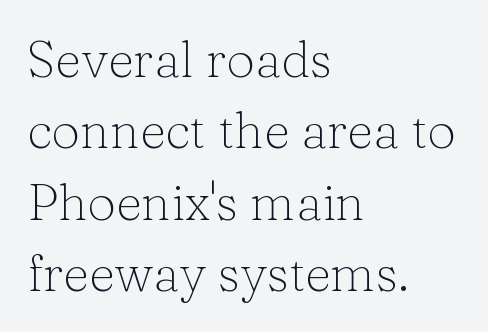
Q: Is the text bold? A: No.
Q: Is the text italic (slanted)? A: No, it is upright.
Q: Is the typeface a serif or a sans-serif typeface? A: Serif.
Q: Is the text underlined? A: No.
Q: How is the paragraph aligned? A: Left-aligned.
Q: Is the spacing between letters normal or unusually wide? A: Normal.
Q: Is the spacing between lines tight, normal or loose? A: Normal.
Q: Width (condensed, normal, or wide)? A: Normal.
Q: Stroke contrast? A: Low.
Q: x-height? A: Medium.
Q: Monospaced? A: No.
